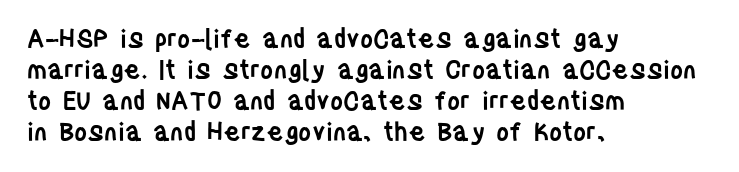
Q: Is the text bold? A: Semi-bold.
Q: Is the text italic (slanted)? A: No, it is upright.
Q: Is the text underlined? A: No.
Q: How is the paragraph aligned? A: Left-aligned.
Q: Is the spacing between letters normal or unusually wide? A: Normal.
